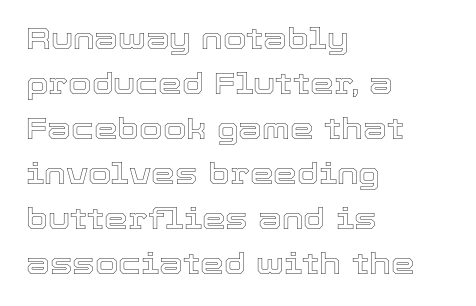
The image shows 30 px text type, upright; set left-aligned, normal line spacing (1.5x), normal letter spacing, not underlined; a medium x-height.
